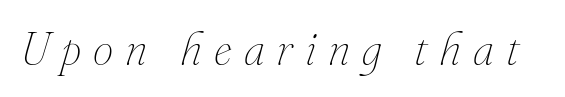
Q: Is the text bold? A: No.
Q: Is the text italic (slanted)? A: Yes, it leans right by about 16 degrees.
Q: Is the text underlined? A: No.
Q: Is the spacing between letters normal or unusually wide? A: Unusually wide.
Q: Width (condensed, normal, or wide)? A: Normal.
Q: Stroke contrast? A: Medium.
Q: x-height? A: Small.
Q: Monospaced? A: No.
